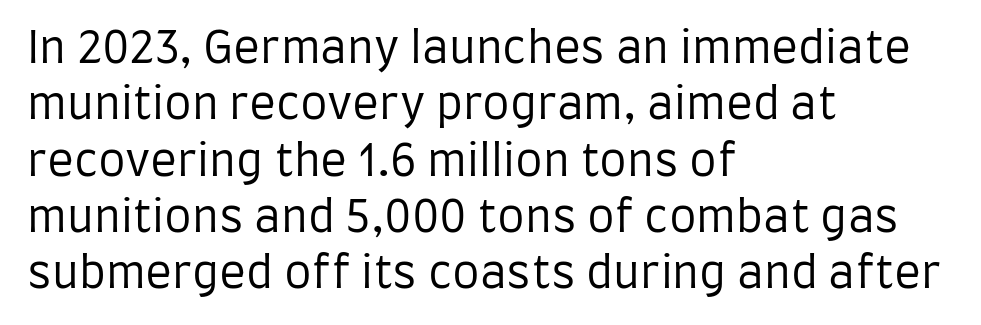
Q: Is the text bold? A: No.
Q: Is the text italic (slanted)? A: No, it is upright.
Q: Is the typeface a serif or a sans-serif typeface? A: Sans-serif.
Q: Is the text underlined? A: No.
Q: How is the paragraph aligned? A: Left-aligned.
Q: Is the spacing between letters normal or unusually wide? A: Normal.
Q: Is the spacing between lines tight, normal or loose? A: Normal.
Q: Width (condensed, normal, or wide)? A: Condensed.
Q: Stroke contrast? A: Low.
Q: x-height? A: Large.
Q: Monospaced? A: No.
